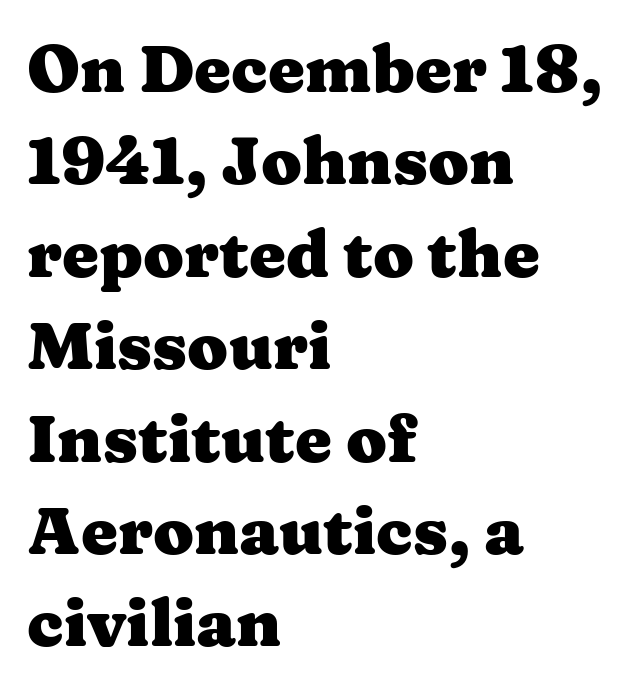
Rows of type keep a routine distance in the vertical direction. In terms of letterform style, serifs are clearly present. Character widths vary here, with narrow letters taking less room than wide ones. What weight is shown? A full bold with thick strokes. Characters follow at the spacing the type designer built in. Glance below the letters and you will spot only blank space.
